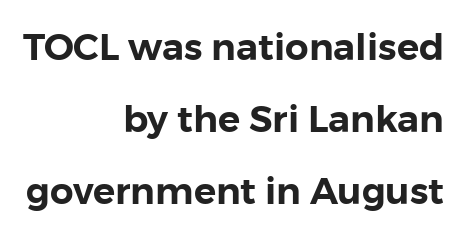
Q: Is the text italic (slanted)? A: No, it is upright.
Q: Is the typeface a serif or a sans-serif typeface? A: Sans-serif.
Q: Is the text underlined? A: No.
Q: How is the paragraph aligned? A: Right-aligned.
Q: Is the spacing between letters normal or unusually wide? A: Normal.
Q: Is the spacing between lines tight, normal or loose? A: Loose.
Q: Width (condensed, normal, or wide)? A: Normal.
Q: Stroke contrast? A: Low.
Q: x-height? A: Medium.
Q: Monospaced? A: No.
